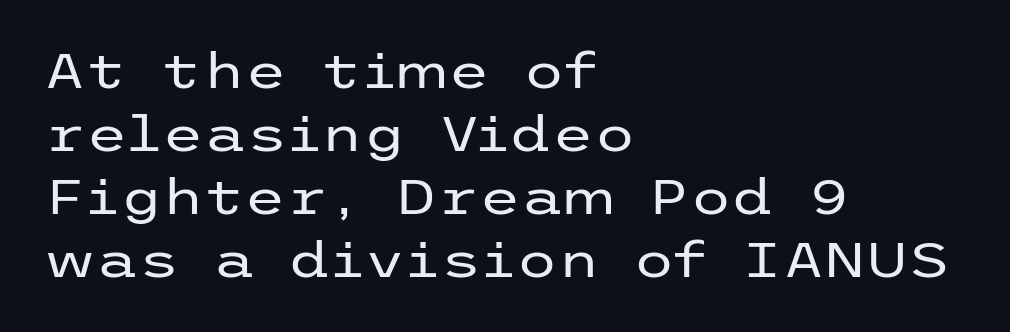
How would I describe the line gaps? Plain and ordinary. Stem width sits at or under what a default text font uses. Tall strokes in this sample are plumb rather than angled. Classification — sans serif. These lines keep a tight, regular rhythm from letter to letter. Leftover space on each line is placed entirely after the last word.
